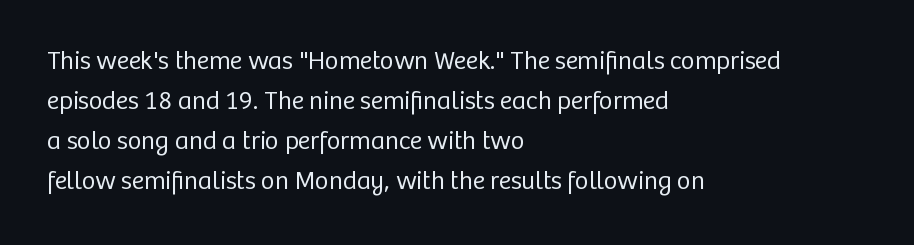
Descender tails drop into unmarked territory. Stroke mass is kept to a normal reading level or below. Default kerning and tracking; the words read as compact shapes. Teacher's note: observe the even left margin — that is flush-left alignment.
